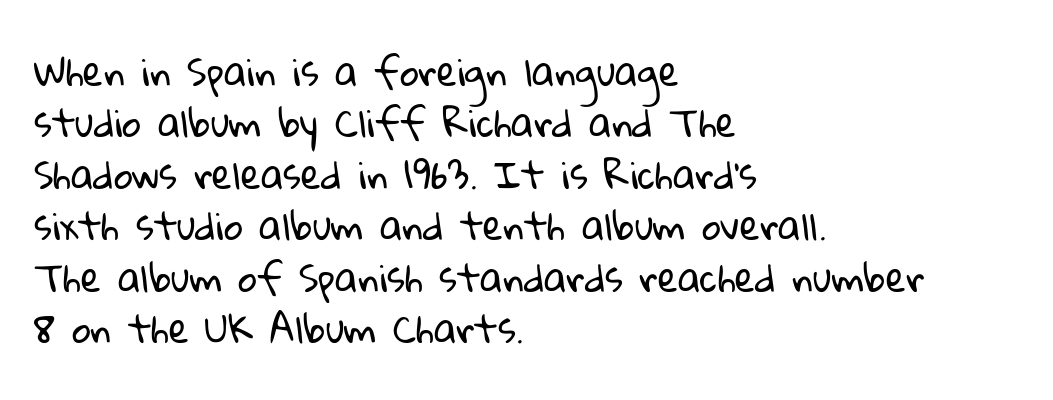
{"serif": "no", "bold": "no", "weight": "regular", "width": "normal", "stroke_contrast": "low", "x_height": "medium", "monospaced": "no", "underline": "no", "align": "left", "line_spacing": "normal", "line_spacing_ratio": 1.39, "letter_spacing": "normal", "letter_spacing_em": 0.0, "glyph_px": 37}
